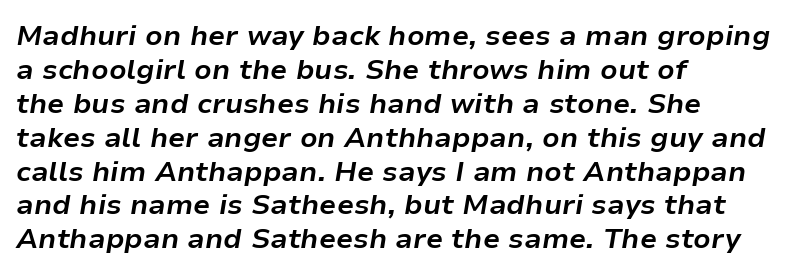
The image shows 28 px bold type, italic (leaning right); set left-aligned, line spacing 1.21x, normal letter spacing, not underlined; low stroke contrast and a medium x-height.
